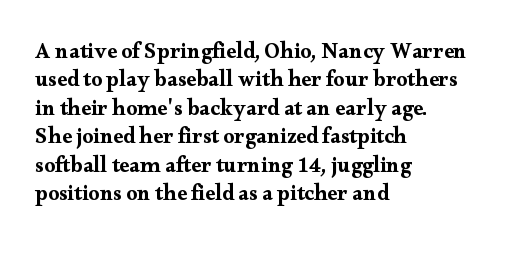
Does extra space separate the letters? No, they use regular spacing. Rows of type keep a routine distance in the vertical direction. Descender tails drop into unmarked territory. No italicization has been applied; the sample stays upright.
